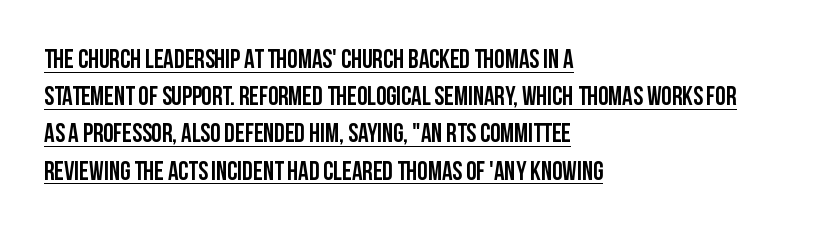
{"italic": "no", "underline": "yes", "align": "left", "line_spacing": "normal", "line_spacing_ratio": 1.43, "letter_spacing": "normal", "letter_spacing_em": 0.0, "glyph_px": 26}
